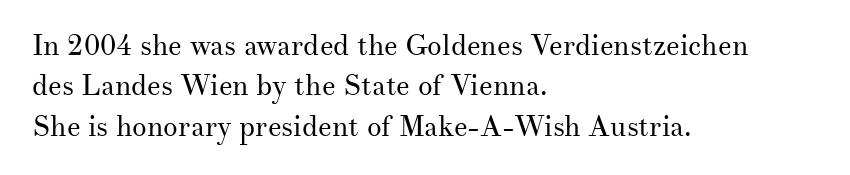
The image shows 29 px regular-weight serif type, upright; set left-aligned, normal line spacing (1.39x), normal letter spacing, not underlined; medium stroke contrast and a small x-height.
